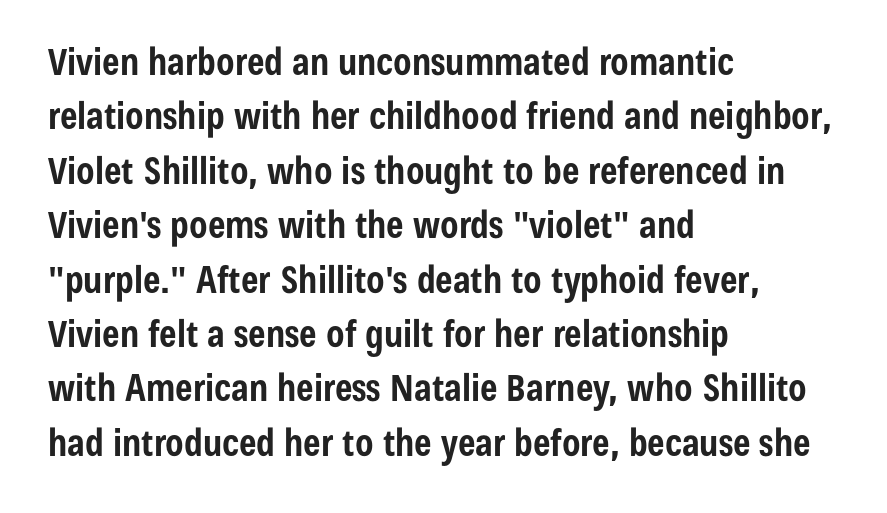
Look at the bottom of the vertical strokes: they stop flat, with no serifs. Just letters on the line, the space beneath them empty. Whoever set this chose a conventional vertical rhythm. You can tell it's not italic because the verticals are truly vertical.
